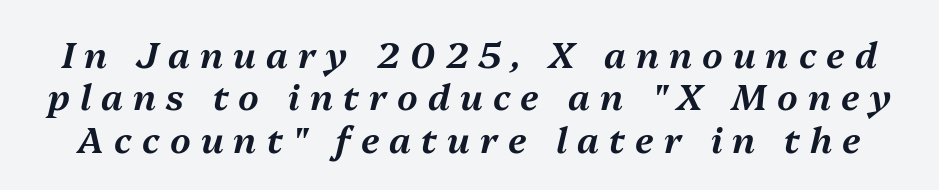
The image shows 36 px text type, italic (leaning right); set line spacing 1.18x, unusually wide letter spacing (+0.28 em), not underlined; medium stroke contrast and a medium x-height.
